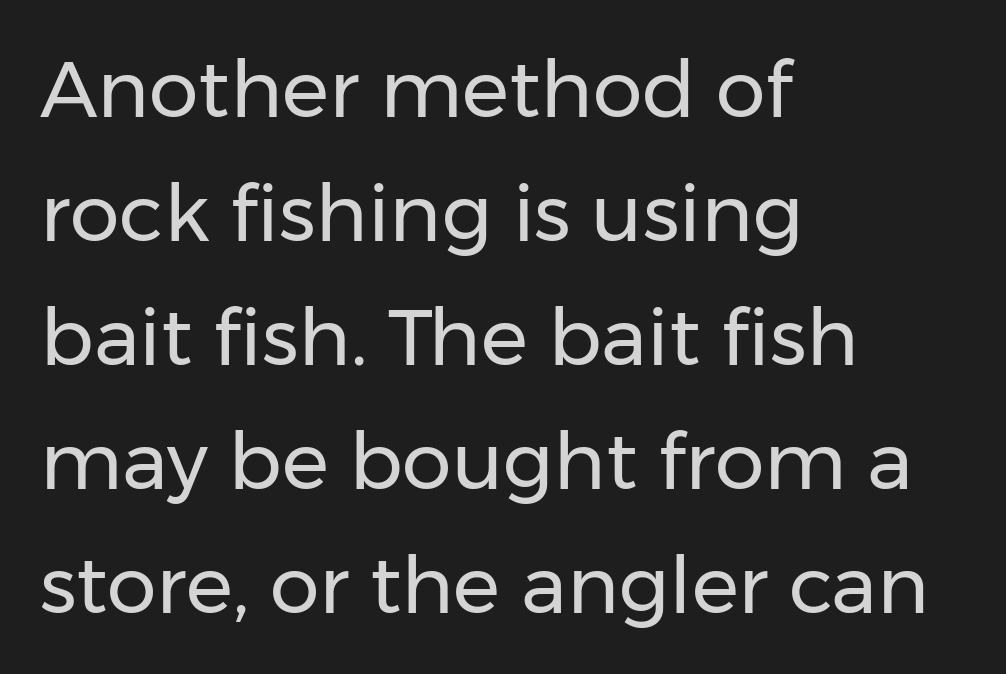
{"serif": "no", "italic": "no", "bold": "no", "weight": "regular", "width": "normal", "stroke_contrast": "low", "x_height": "medium", "monospaced": "no", "underline": "no", "align": "left", "line_spacing": "normal", "line_spacing_ratio": 1.57, "letter_spacing": "normal", "letter_spacing_em": 0.0, "glyph_px": 79}
